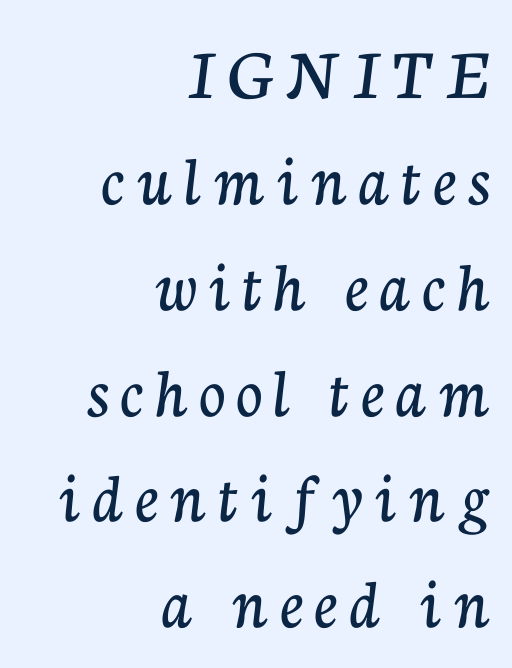
Q: Is the text italic (slanted)? A: Yes.
Q: Is the typeface a serif or a sans-serif typeface? A: Serif.
Q: Is the text underlined? A: No.
Q: How is the paragraph aligned? A: Right-aligned.
Q: Is the spacing between lines tight, normal or loose? A: Normal.
Q: Width (condensed, normal, or wide)? A: Normal.
Q: Stroke contrast? A: Low.
Q: x-height? A: Medium.
Q: Monospaced? A: No.
